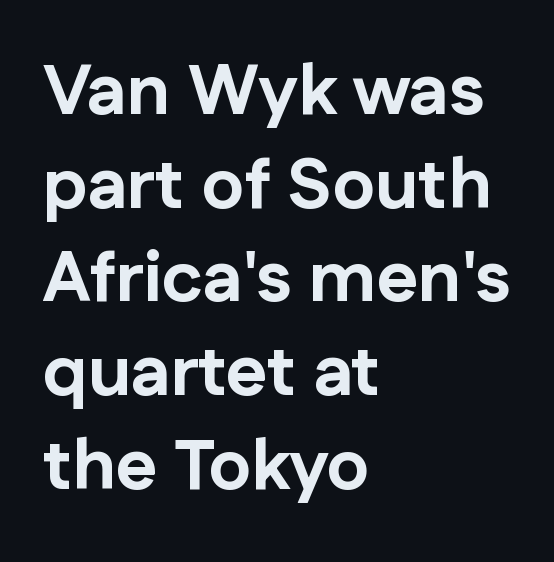
The image shows 71 px bold sans-serif type, upright; set left-aligned, normal line spacing (1.32x), normal letter spacing, not underlined; low stroke contrast and a medium x-height.
